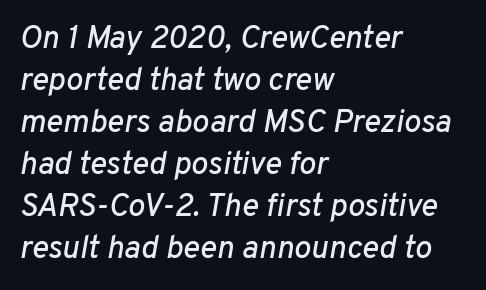
{"italic": "yes", "lean": "right", "slant_degrees": 10, "width": "normal", "stroke_contrast": "low", "x_height": "medium", "monospaced": "no", "underline": "no", "align": "left", "line_spacing": "normal", "line_spacing_ratio": 1.31, "letter_spacing": "normal", "letter_spacing_em": 0.0, "glyph_px": 32}
